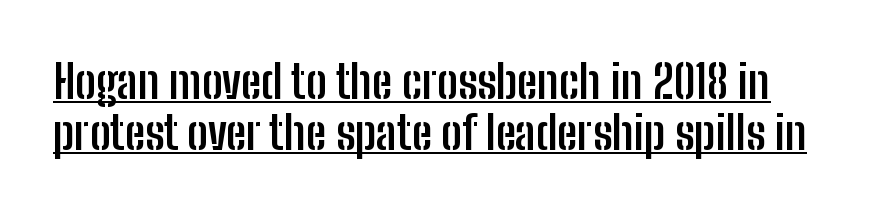
What weight is shown? A full bold with thick strokes. This sample trades vertical openness for compactness between lines. This sample has the flowing, uneven cadence of proportional lettering. It's the straight-up-and-down kind of type. You could call the tracking neutral — neither tight nor loose.
